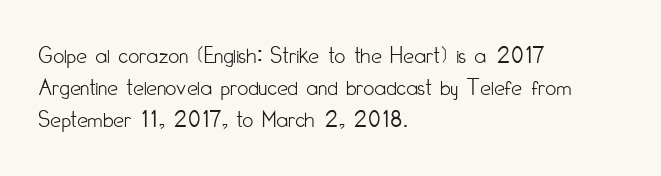
A bare baseline throughout the passage. Does the lettering tilt? It doesn't — this is upright. Leftover space on each line is placed entirely after the last word. Regarding leading, the lines here are spaced in the standard way. Inter-character spacing is left at the font's built-in metrics. Compared with a typical body face, this is equally light or lighter still.
